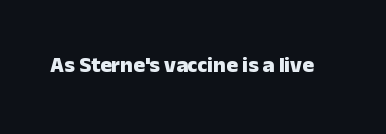
The image shows 22 px bold type, upright; set normal letter spacing, not underlined.
